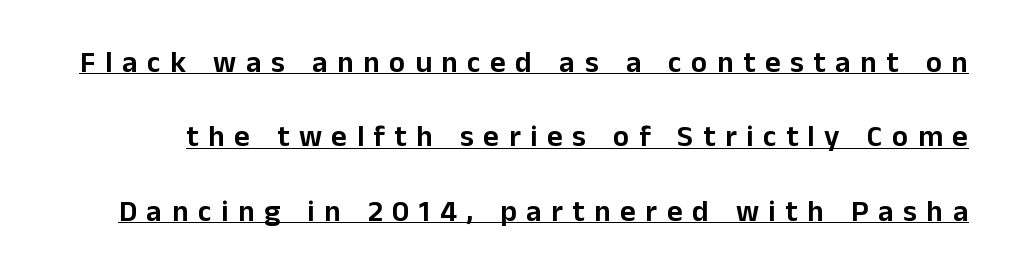
{"serif": "no", "italic": "no", "width": "normal", "stroke_contrast": "low", "x_height": "medium", "monospaced": "no", "underline": "yes", "line_spacing": "loose", "line_spacing_ratio": 2.48, "letter_spacing": "wide", "letter_spacing_em": 0.32, "glyph_px": 30}
